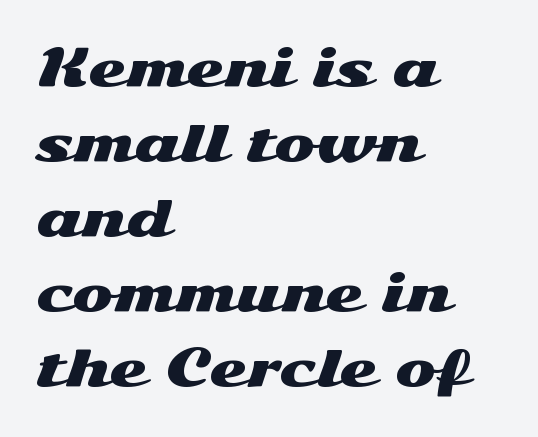
The image shows 49 px wide sans-serif type; set left-aligned, normal line spacing (1.53x), normal letter spacing, not underlined; medium stroke contrast and a medium x-height.
